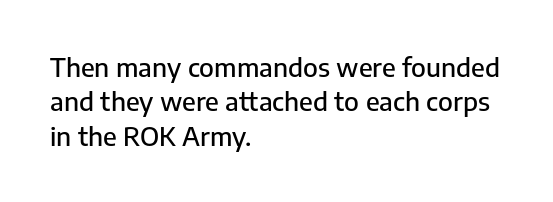
Here the glyphs are tracked normally, forming tight word shapes. Notice how the passage keeps a crisp vertical edge on the left only. A normal amount of white space separates one row of letters from the next. The string is rendered with underlining switched off.
